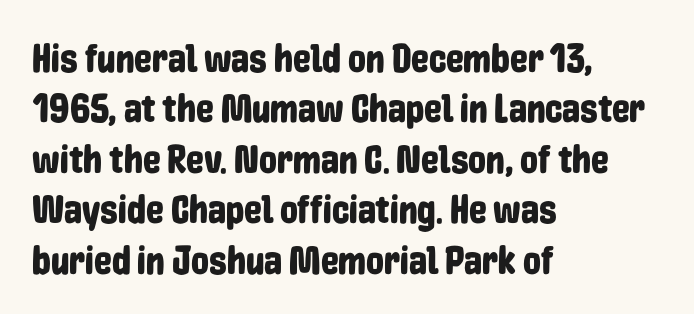
Honestly, there is no underline to notice here at all. The specimen reads as upright at a glance. Letterform terminals end flat and unadorned throughout the passage. Is the letter spacing exaggerated? No — it looks like the ordinary default. Which margin do the lines hug? The left one — the right edge is uneven.
